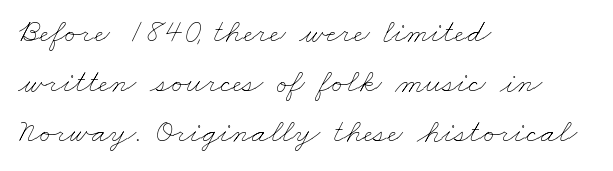
Q: Is the text bold? A: No.
Q: Is the text underlined? A: No.
Q: How is the paragraph aligned? A: Left-aligned.
Q: Is the spacing between letters normal or unusually wide? A: Normal.
Q: Is the spacing between lines tight, normal or loose? A: Normal.
Q: Width (condensed, normal, or wide)? A: Wide.
Q: Stroke contrast? A: Low.
Q: x-height? A: Small.
Q: Monospaced? A: No.
